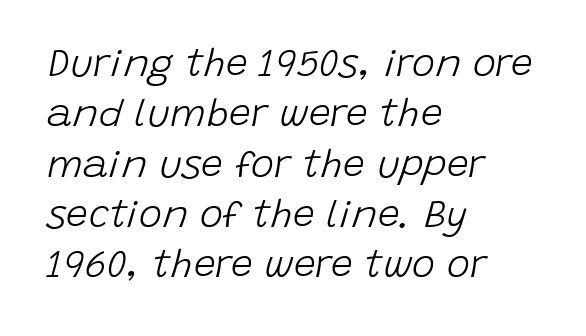
The image shows 39 px light type, italic (leaning right); set left-aligned, normal line spacing (1.29x), normal letter spacing, not underlined; low stroke contrast and a large x-height.
